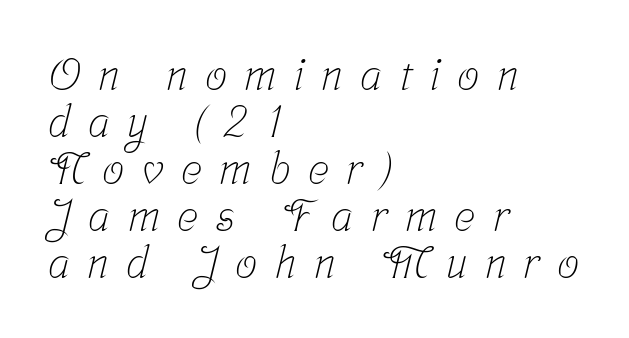
The image shows 44 px light, condensed serif type; set left-aligned, tight line spacing (1.07x), unusually wide letter spacing (+0.4 em), not underlined; low stroke contrast and a medium x-height.
